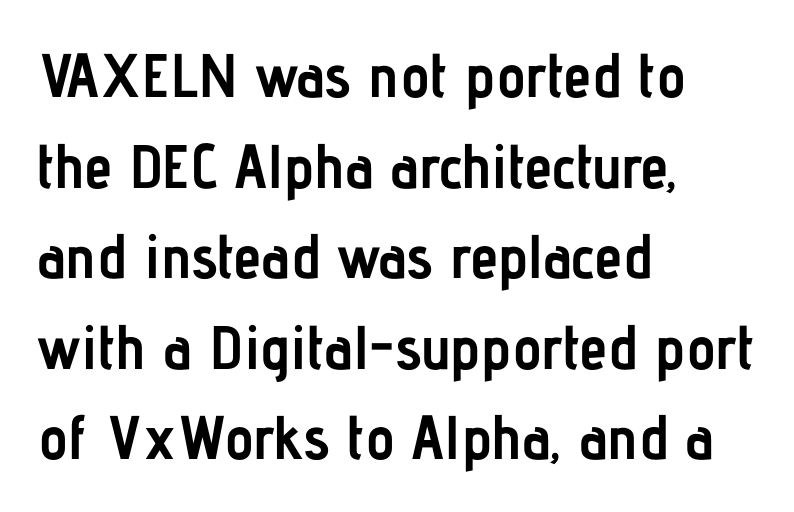
Q: Is the text bold? A: Yes.
Q: Is the text italic (slanted)? A: No, it is upright.
Q: Is the typeface a serif or a sans-serif typeface? A: Sans-serif.
Q: Is the text underlined? A: No.
Q: How is the paragraph aligned? A: Left-aligned.
Q: Is the spacing between letters normal or unusually wide? A: Normal.
Q: Is the spacing between lines tight, normal or loose? A: Normal.
Q: Width (condensed, normal, or wide)? A: Condensed.
Q: Stroke contrast? A: Low.
Q: x-height? A: Medium.
Q: Monospaced? A: No.
